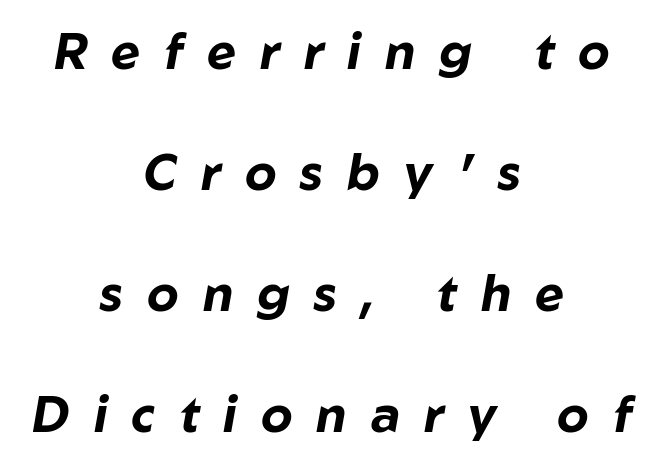
Caption: multi-line text, centered on the measure. Interline gaps are noticeably wide in this sample. Do the characters align in a grid? No, the font is proportional. The foot of each line stays bare and open.
